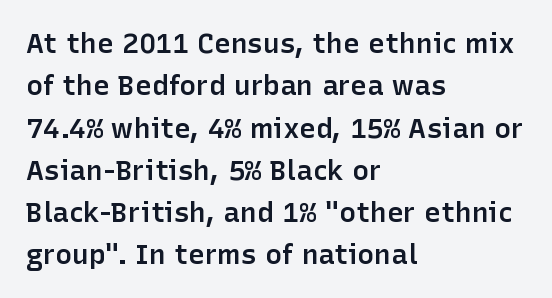
How are the letters spaced? Ordinarily, with no added tracking. This rendering features lettering with no underline. Note the varied advance widths — an 'i' is clearly narrower than an 'm'. These lines were composed using upright roman letters. A semibold gives these letters moderate extra thickness, short of bold.
